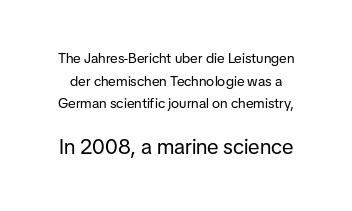
Decoration check: the copy has no underline. The font is comparable to plain body text, perhaps lighter. Every character sits straight up, as roman type does. What's the leading like? Ordinary, nothing unusual.
